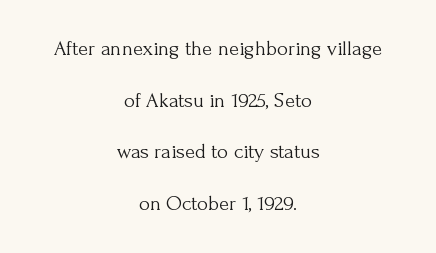
Q: Is the text bold? A: No.
Q: Is the text italic (slanted)? A: No, it is upright.
Q: Is the text underlined? A: No.
Q: How is the paragraph aligned? A: Centered.
Q: Is the spacing between letters normal or unusually wide? A: Normal.
Q: Is the spacing between lines tight, normal or loose? A: Loose.
